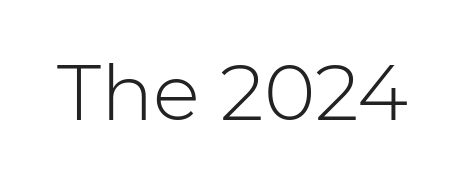
The image shows 78 px light sans-serif type, upright; set normal letter spacing, not underlined; low stroke contrast and a medium x-height.
